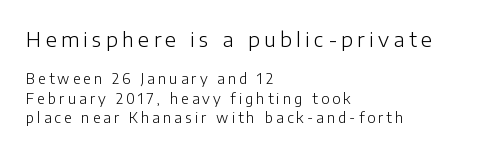
The strip under each line holds only bare page. No chunkiness to these letters — they're not bold. The space between consecutive lines is moderate. A classic flush-left, rag-right setting is used for this passage.
